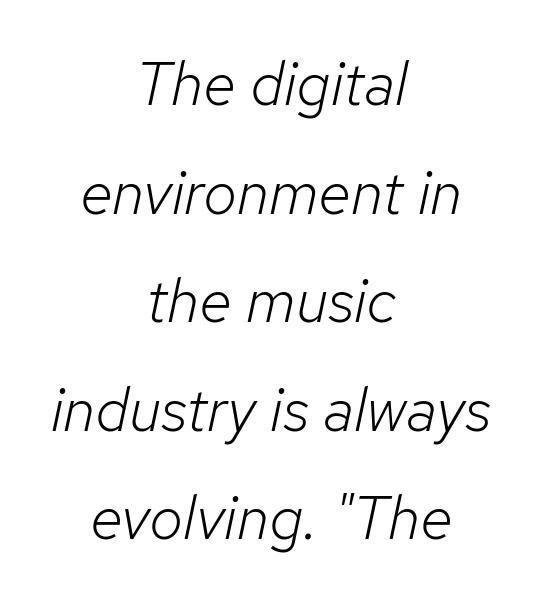
These lines keep a tight, regular rhythm from letter to letter. The face used here is proportionally spaced, like ordinary book or web type. Casual observation: everything's sitting right in the middle. Only glyphs here, with clear space below each row. Is this a heavy cut? Hardly; it is regular or lighter. Posture: slanted.
